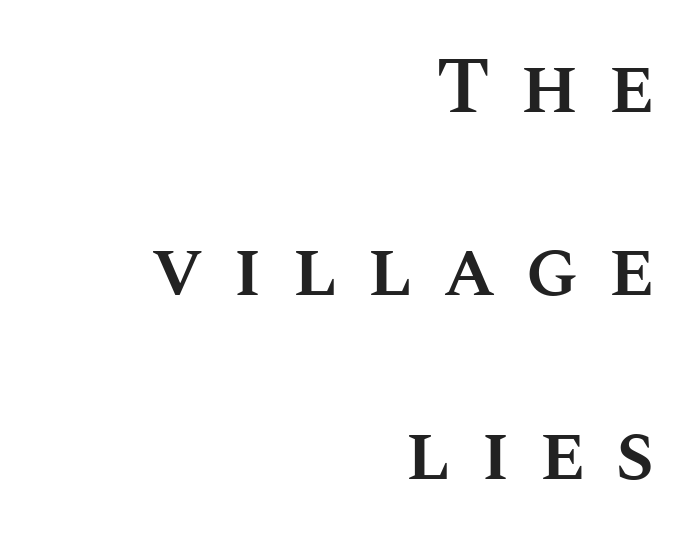
The image shows 79 px semibold type, upright; set right-aligned, loose line spacing (2.32x), unusually wide letter spacing (+0.37 em), not underlined; medium stroke contrast and a large x-height.
